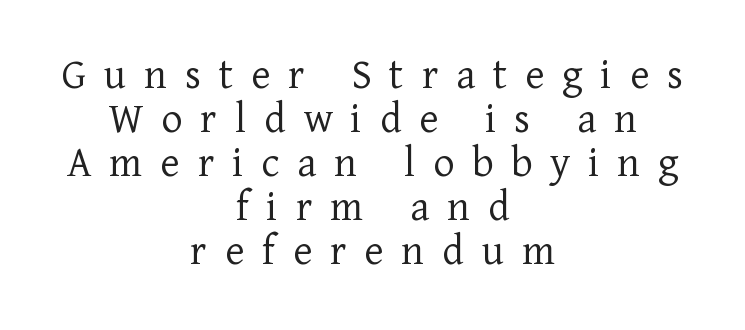
Q: Is the text bold? A: No.
Q: Is the text italic (slanted)? A: No, it is upright.
Q: Is the typeface a serif or a sans-serif typeface? A: Serif.
Q: Is the text underlined? A: No.
Q: How is the paragraph aligned? A: Centered.
Q: Is the spacing between letters normal or unusually wide? A: Unusually wide.
Q: Is the spacing between lines tight, normal or loose? A: Tight.
Q: Width (condensed, normal, or wide)? A: Normal.
Q: Stroke contrast? A: Low.
Q: x-height? A: Medium.
Q: Monospaced? A: No.
